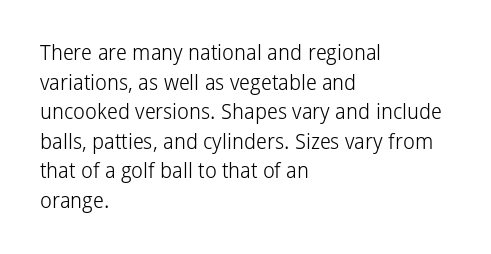
{"italic": "no", "bold": "no", "underline": "no", "align": "left", "line_spacing": "normal", "line_spacing_ratio": 1.41, "letter_spacing": "normal", "letter_spacing_em": 0.0, "glyph_px": 21}
